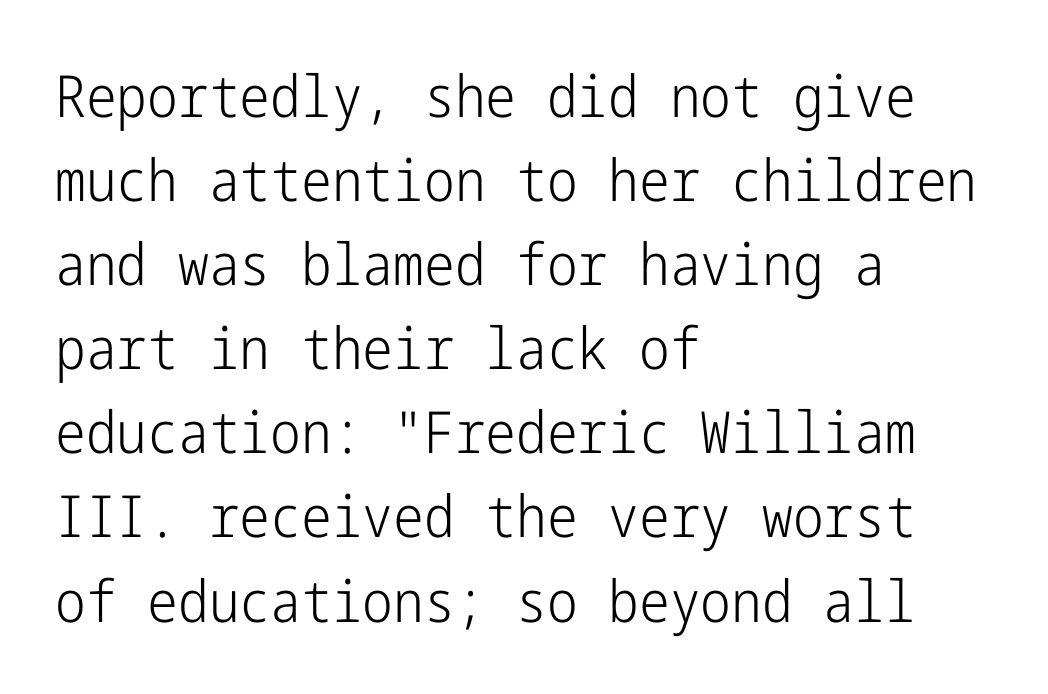
{"serif": "no", "italic": "no", "bold": "no", "weight": "light", "width": "condensed", "stroke_contrast": "low", "x_height": "medium", "underline": "no", "align": "left", "line_spacing": "normal", "line_spacing_ratio": 1.45, "letter_spacing": "normal", "letter_spacing_em": 0.0, "glyph_px": 58}
